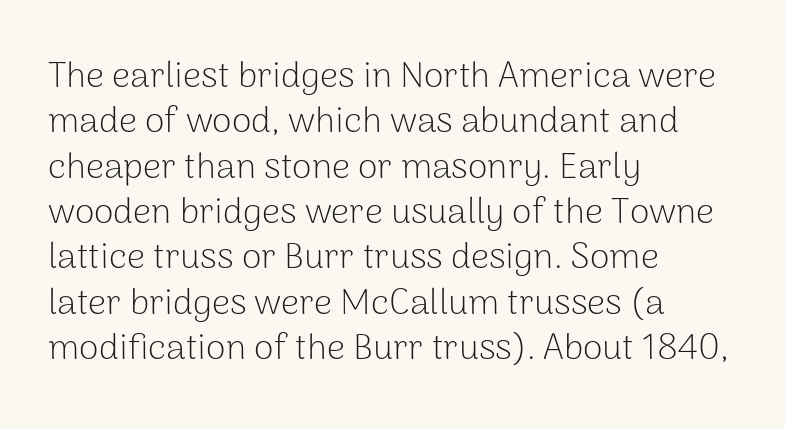
{"serif": "no", "italic": "no", "bold": "no", "weight": "light", "width": "normal", "stroke_contrast": "low", "x_height": "medium", "monospaced": "no", "underline": "no", "align": "left", "line_spacing": "normal", "line_spacing_ratio": 1.26, "letter_spacing": "normal", "letter_spacing_em": 0.0, "glyph_px": 36}
